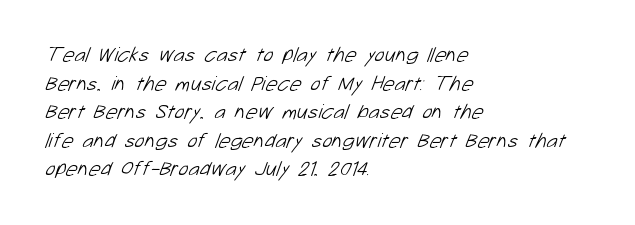
The designer left line spacing at the default. A typesetter would call this zero additional tracking. Nothing heavy about these letters — not bold at all. The passage is arranged the way most books set body copy — flush left.
